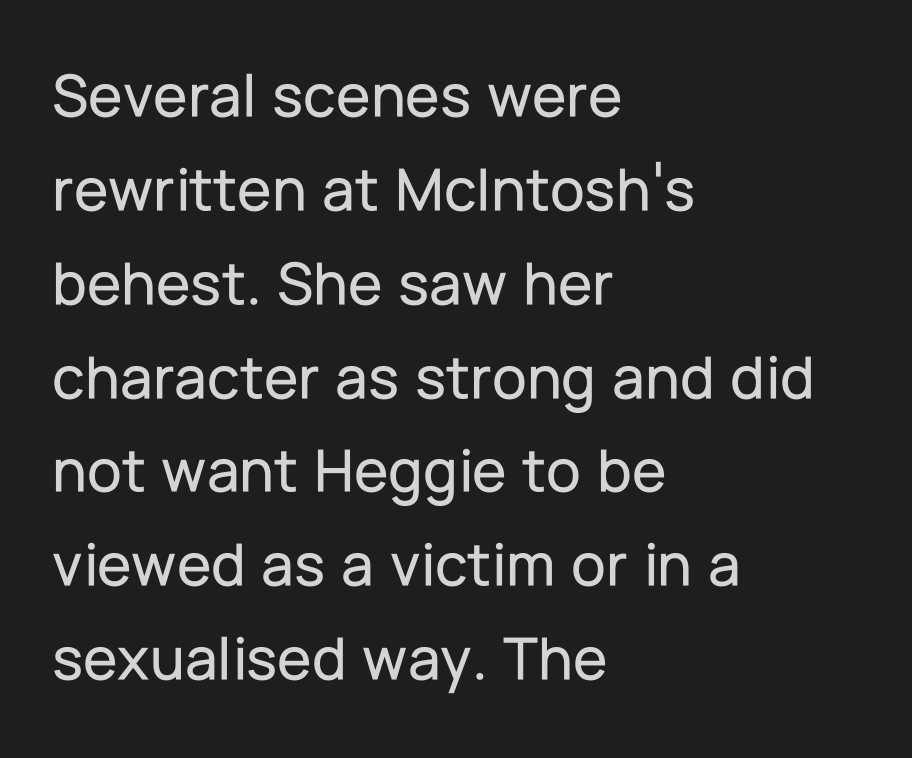
Horizontal alignment here is leftward, the default for most running prose. Examine the stroke ends and you'll find no serifs. Has an underline been added? It has not. The rendering uses natural spacing where letterforms have individual widths. Words appear dense and cohesive because spacing is normal. These lines sit exactly where default settings would place them.
